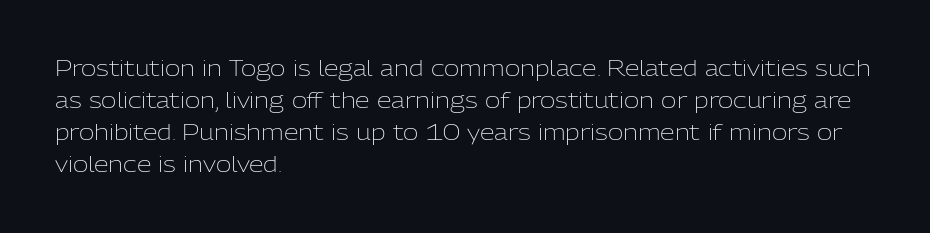
Is the block centered? No — it sits flush against the left margin. Honestly, the row spacing looks completely unremarkable. Check under the words: just untouched page. Ascenders rise straight up at ninety degrees. Nobody touched the tracking dial on this one.
